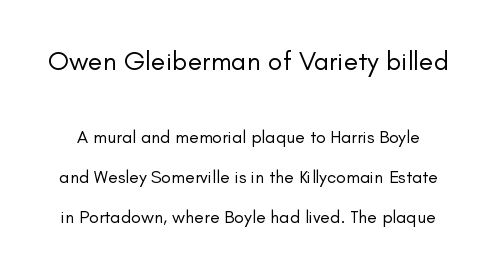
Students, observe: this is what heavily led, spacious text looks like. Which of the two is more prominent by size? The first, at the top. You can tell it's not italic because the verticals are truly vertical. Stroke mass is kept to a normal reading level or below. Inter-character spacing is left at the font's built-in metrics. Words float on clear page, feet unadorned.
